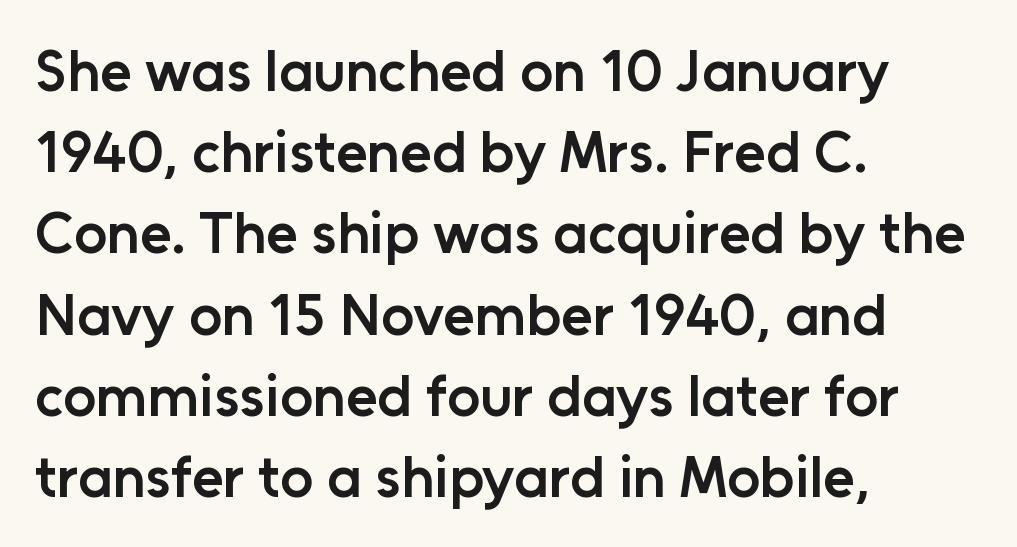
The image shows 58 px semibold sans-serif type, upright; set left-aligned, normal line spacing (1.4x), normal letter spacing, not underlined; low stroke contrast and a medium x-height.
